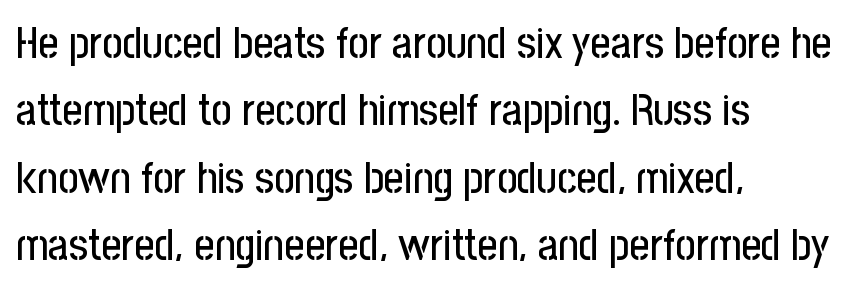
The image shows 44 px condensed sans-serif type, upright; set left-aligned, normal line spacing (1.53x), normal letter spacing, not underlined; low stroke contrast and a medium x-height.
